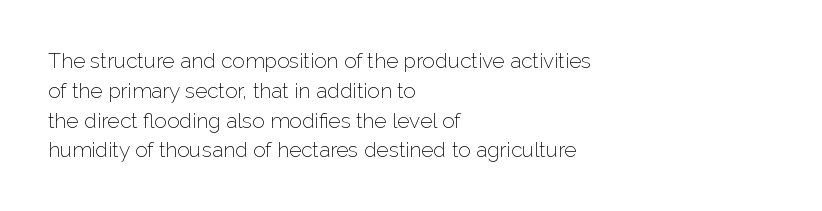
The image shows 21 px text type, upright; set left-aligned, normal line spacing (1.42x), normal letter spacing, not underlined.
